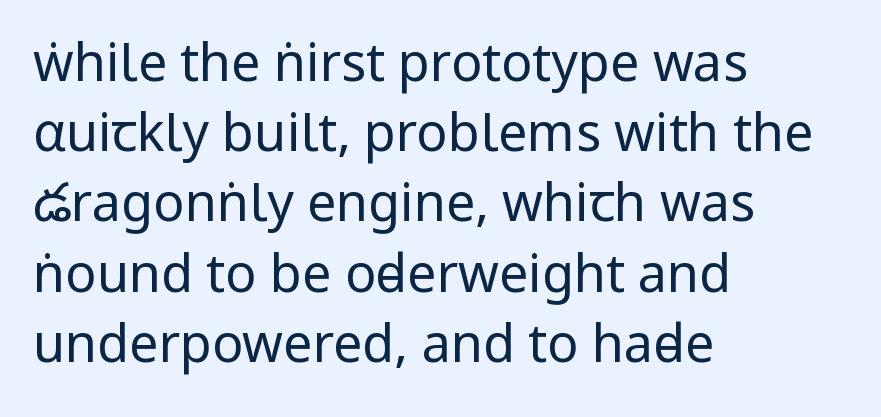
The image shows 52 px regular-weight, condensed sans-serif type, upright; set left-aligned, normal line spacing (1.35x), normal letter spacing, not underlined; low stroke contrast and a large x-height.
